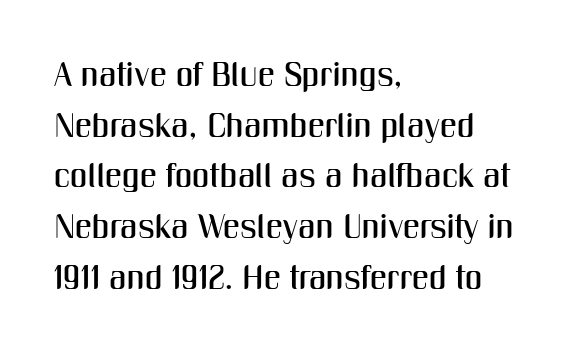
The image shows 34 px condensed sans-serif type, upright; set left-aligned, normal line spacing (1.49x), normal letter spacing, not underlined; medium stroke contrast and a medium x-height.
